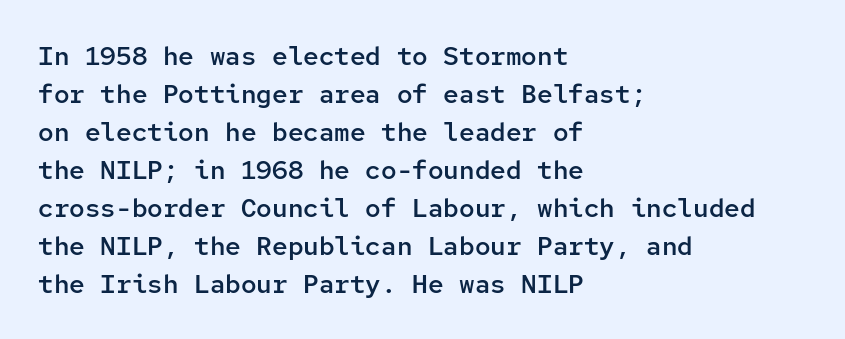
One glance says typical: line gaps are just what's usual. All the whitespace from short lines collects on the right. Stems and bowls a touch heavier than normal — semibold. Only glyphs here, with clear space below each row. Letter spacing: default.
